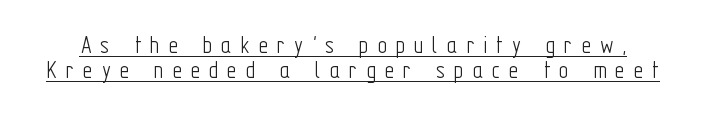
The image shows 26 px text type, upright; set tight line spacing (0.96x), unusually wide letter spacing (+0.34 em), underlined.
